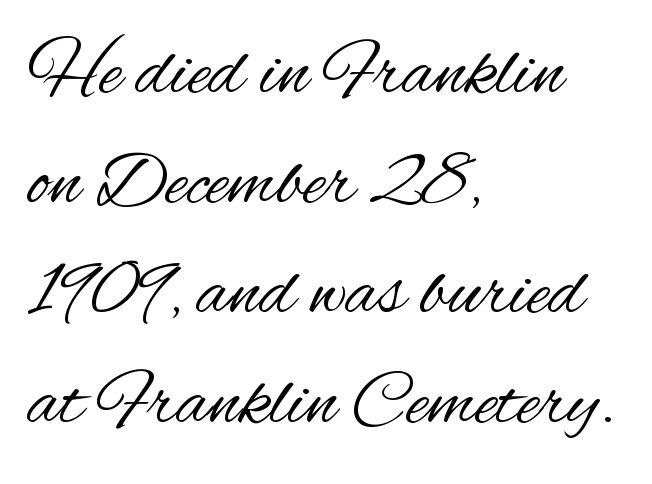
{"serif": "no", "bold": "no", "weight": "regular", "width": "condensed", "stroke_contrast": "medium", "x_height": "small", "monospaced": "no", "underline": "no", "align": "left", "line_spacing": "normal", "line_spacing_ratio": 1.43, "letter_spacing": "normal", "letter_spacing_em": 0.0, "glyph_px": 77}
